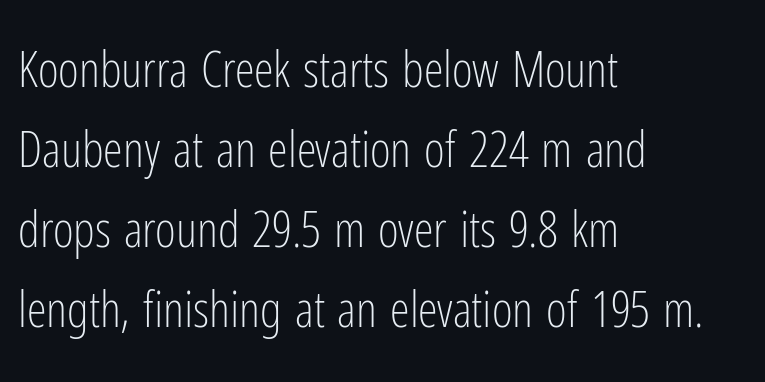
The designer went with a sans here, leaving each stem footless. Compared with typical paragraphs, the rows here are spaced about the same. If you drew a line through each stem, it would be perfectly vertical. Nobody drew a line under any word here.
